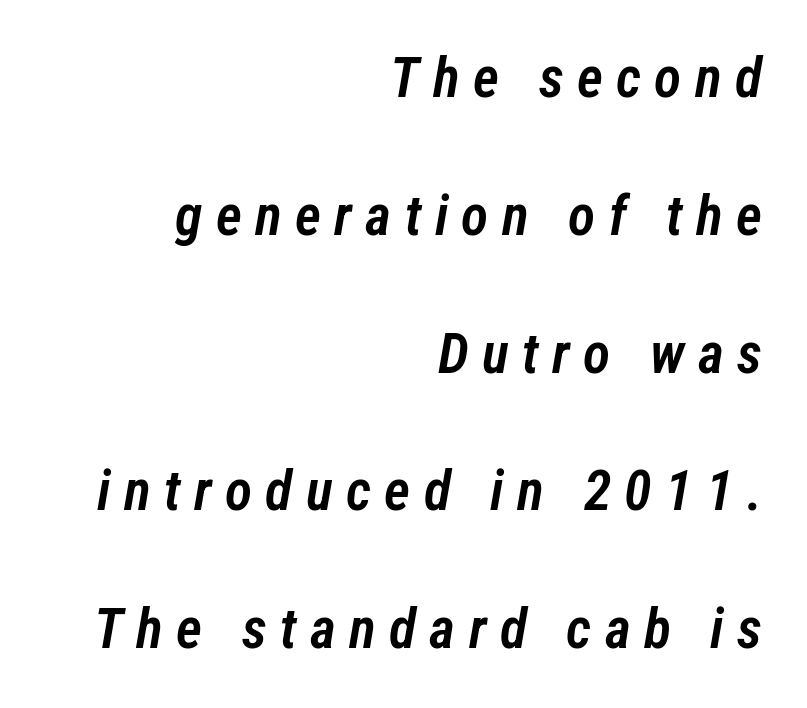
The ragged edge is on the left, which tells us the setting is flush right. Looks like regular typesetting: each glyph gets only the width it needs. The leading is generous, giving the passage an open texture. The area under the type is left untouched.
